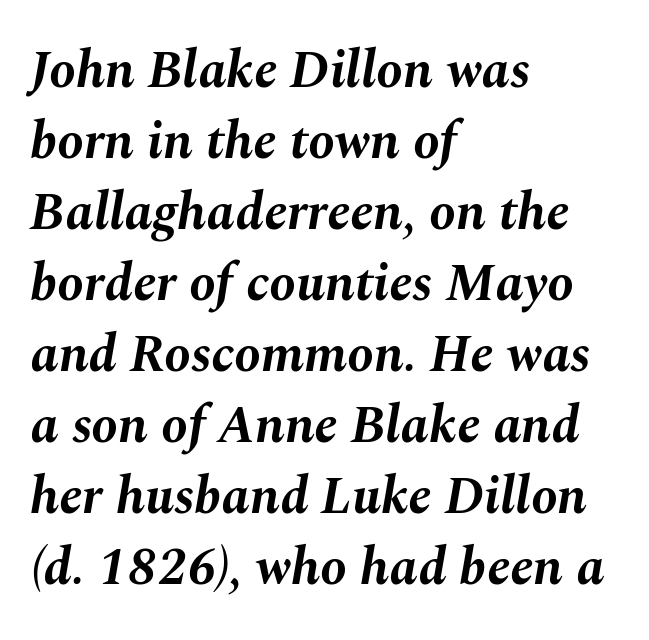
Q: Is the text bold? A: Yes.
Q: Is the text italic (slanted)? A: Yes, it leans right by about 10 degrees.
Q: Is the text underlined? A: No.
Q: How is the paragraph aligned? A: Left-aligned.
Q: Is the spacing between letters normal or unusually wide? A: Normal.
Q: Is the spacing between lines tight, normal or loose? A: Normal.
Q: Width (condensed, normal, or wide)? A: Normal.
Q: Stroke contrast? A: Medium.
Q: x-height? A: Medium.
Q: Monospaced? A: No.
